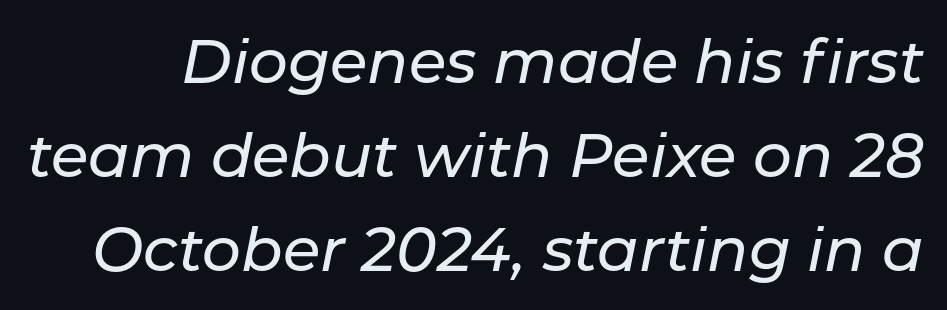
{"italic": "yes", "lean": "right", "slant_degrees": 11, "width": "normal", "stroke_contrast": "low", "x_height": "medium", "monospaced": "no", "underline": "no", "line_spacing": "normal", "line_spacing_ratio": 1.54, "letter_spacing": "normal", "letter_spacing_em": 0.0, "glyph_px": 61}
